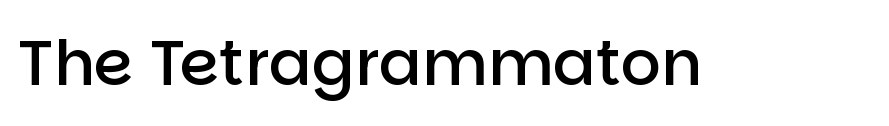
{"serif": "no", "italic": "no", "bold": "semi", "weight": "semibold", "width": "normal", "stroke_contrast": "low", "x_height": "large", "monospaced": "no", "underline": "no", "letter_spacing": "normal", "letter_spacing_em": 0.0, "glyph_px": 63}
